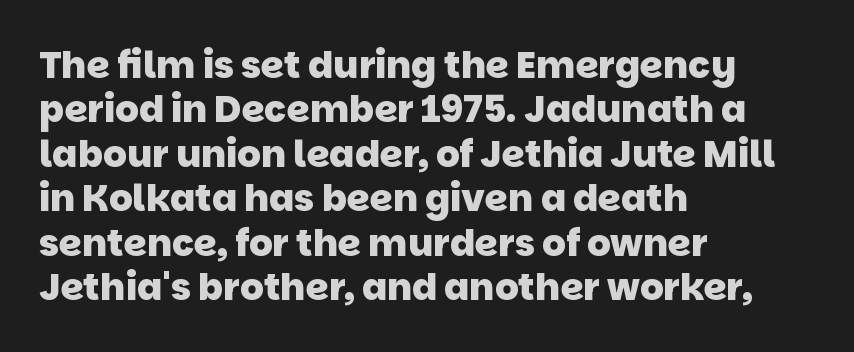
The image shows 37 px heavy sans-serif type; set left-aligned, line spacing 1.2x, normal letter spacing, not underlined; low stroke contrast and a large x-height.
